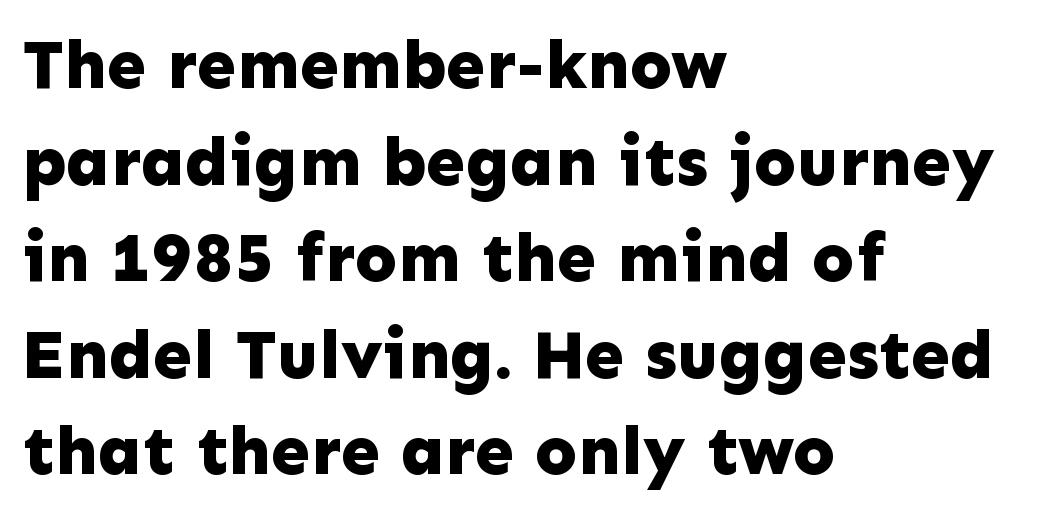
{"serif": "no", "italic": "no", "bold": "yes", "weight": "bold", "width": "normal", "stroke_contrast": "low", "x_height": "medium", "monospaced": "no", "underline": "no", "align": "left", "line_spacing": "normal", "line_spacing_ratio": 1.38, "letter_spacing": "normal", "letter_spacing_em": 0.0, "glyph_px": 70}
